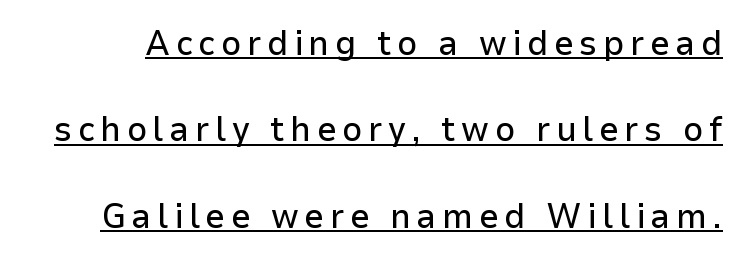
Successive baselines arrive slowly, with a big drop between each. Notice how the stems are strictly vertical — no italics here. The sample's only ornament is a line tracing under the words. Proportional: the letters do not fall into vertical columns. A sans-serif font was chosen for this passage.
